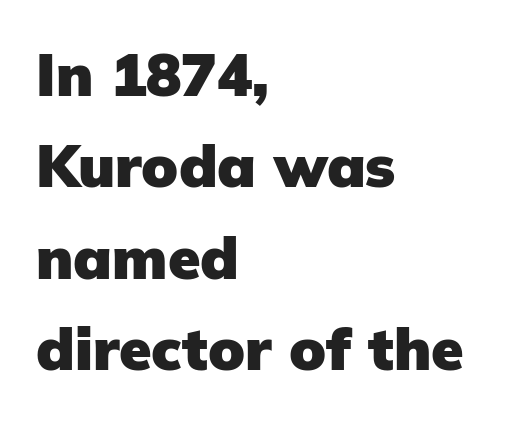
The image shows 59 px heavy sans-serif type, upright; set left-aligned, normal line spacing (1.55x), normal letter spacing, not underlined; low stroke contrast and a medium x-height.
